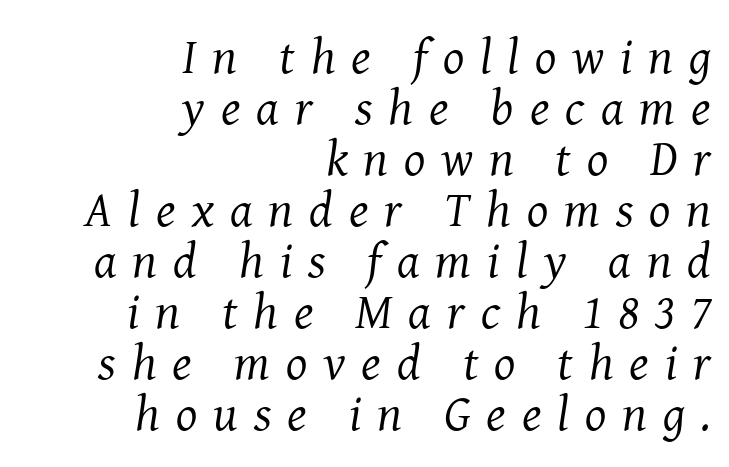
These lines stack with their right ends in a neat column. The letterforms sit at book weight or below. Old-style or modern, the face here clearly has serifs. No word sits above an underline. In terms of posture, this sample is oblique. There is plenty of visible air inserted between adjacent glyphs.
